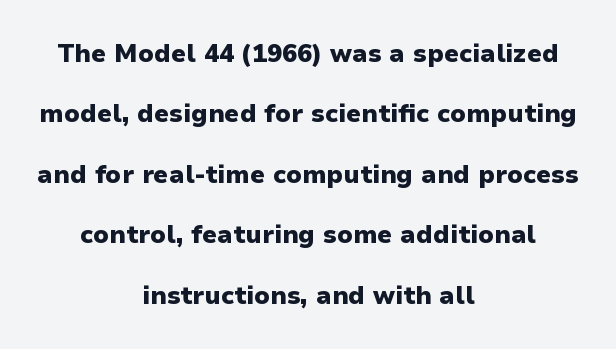
{"italic": "no", "bold": "yes", "underline": "no", "align": "center", "line_spacing": "loose", "line_spacing_ratio": 2.42, "letter_spacing": "normal", "letter_spacing_em": 0.0, "glyph_px": 25}
